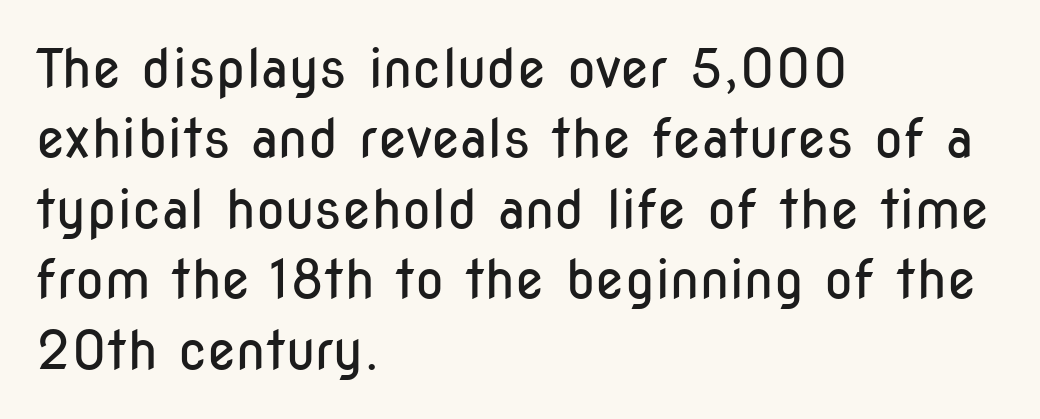
The line texture is even and compact thanks to regular tracking. The glyphs are unaccompanied by any horizontal stroke below them. Interline gaps are of average width in this sample. The lettering holds an erect, upright posture throughout. A quiet, ordinary-to-light weight characterises the typeface. Look at the bottom of the vertical strokes: they stop flat, with no serifs.
